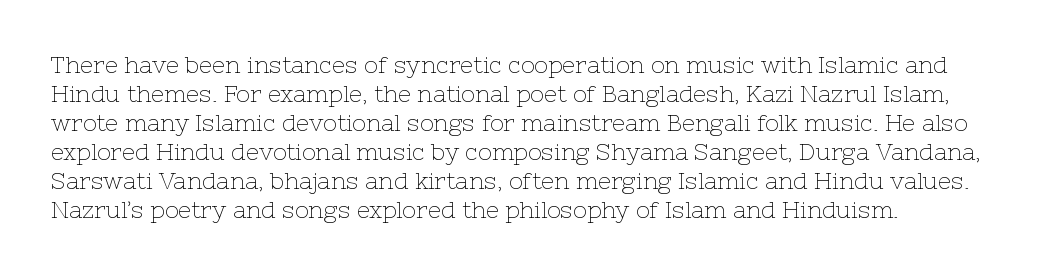
{"italic": "no", "bold": "no", "underline": "no", "align": "left", "line_spacing": "normal", "line_spacing_ratio": 1.26, "letter_spacing": "normal", "letter_spacing_em": 0.0, "glyph_px": 23}
